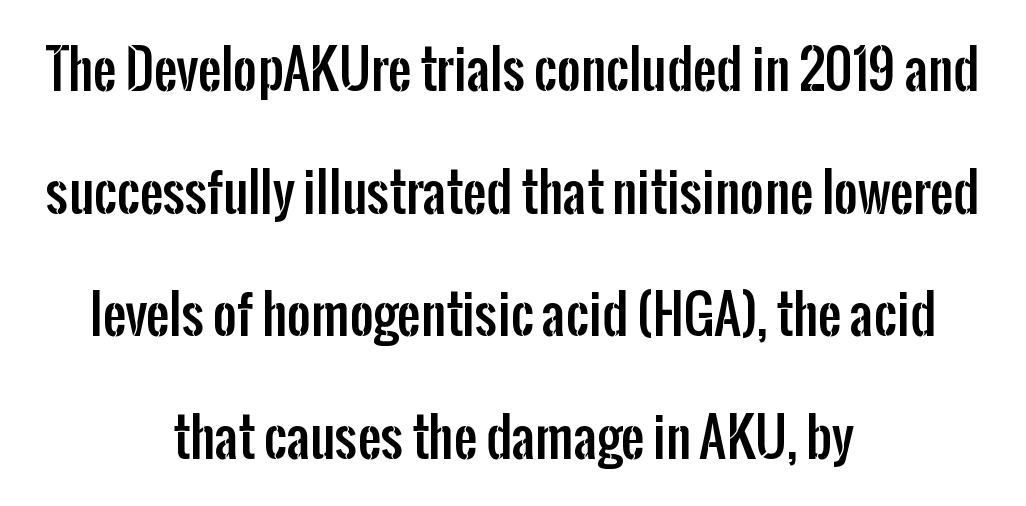
Q: Is the text italic (slanted)? A: No, it is upright.
Q: Is the typeface a serif or a sans-serif typeface? A: Sans-serif.
Q: Is the text underlined? A: No.
Q: How is the paragraph aligned? A: Centered.
Q: Is the spacing between letters normal or unusually wide? A: Normal.
Q: Is the spacing between lines tight, normal or loose? A: Loose.
Q: Width (condensed, normal, or wide)? A: Condensed.
Q: Stroke contrast? A: Low.
Q: x-height? A: Medium.
Q: Monospaced? A: No.
